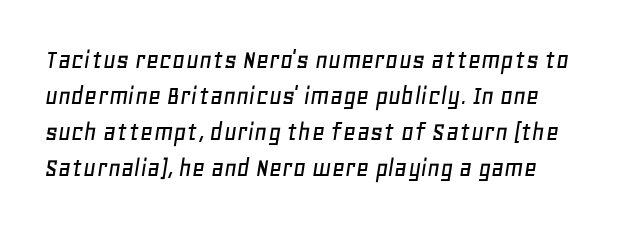
The image shows 28 px text type, italic (leaning right); set left-aligned, normal line spacing (1.29x), normal letter spacing, not underlined; low stroke contrast and a large x-height.
